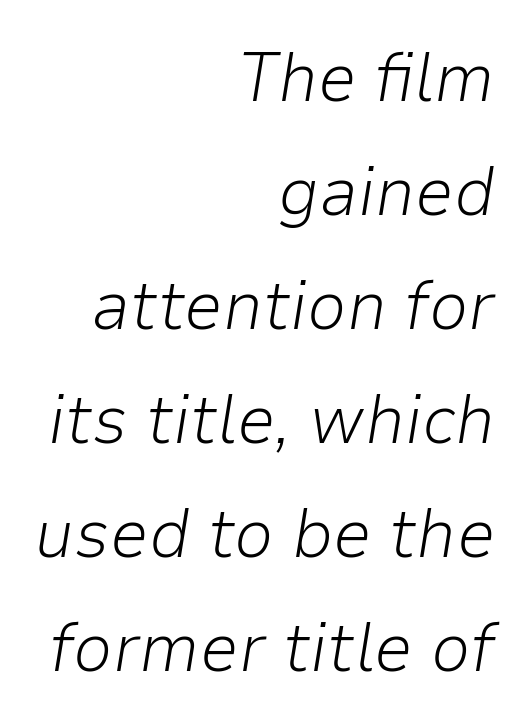
Q: Is the text bold? A: No.
Q: Is the text italic (slanted)? A: Yes, it leans right by about 9 degrees.
Q: Is the text underlined? A: No.
Q: How is the paragraph aligned? A: Right-aligned.
Q: Is the spacing between letters normal or unusually wide? A: Normal.
Q: Is the spacing between lines tight, normal or loose? A: Normal.
Q: Width (condensed, normal, or wide)? A: Normal.
Q: Stroke contrast? A: Low.
Q: x-height? A: Medium.
Q: Monospaced? A: No.
